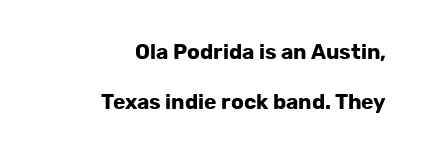
Compared with a flush-left layout, this one pins lines to the opposite, right side. The font is running at its bold setting. Descenders are the only things crossing below the line. The line texture is even and compact thanks to regular tracking. The leading is generous, giving the passage an open texture. If you drew a line through each stem, it would be perfectly vertical.
